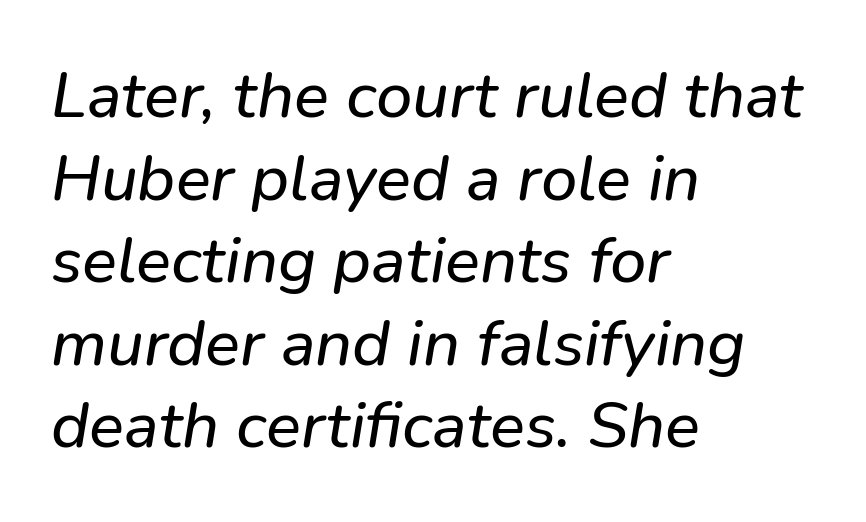
{"italic": "yes", "lean": "right", "slant_degrees": 9, "width": "normal", "stroke_contrast": "low", "x_height": "medium", "monospaced": "no", "underline": "no", "align": "left", "line_spacing": "normal", "line_spacing_ratio": 1.27, "letter_spacing": "normal", "letter_spacing_em": 0.0, "glyph_px": 65}
